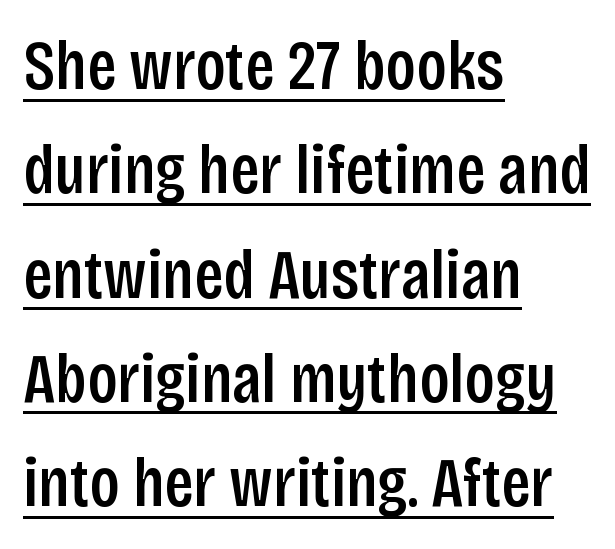
You could call the tracking neutral — neither tight nor loose. The passage is arranged the way most books set body copy — flush left. Examine the stroke ends and you'll find no serifs. The letters advance in unequal steps, a hallmark of proportional type.
